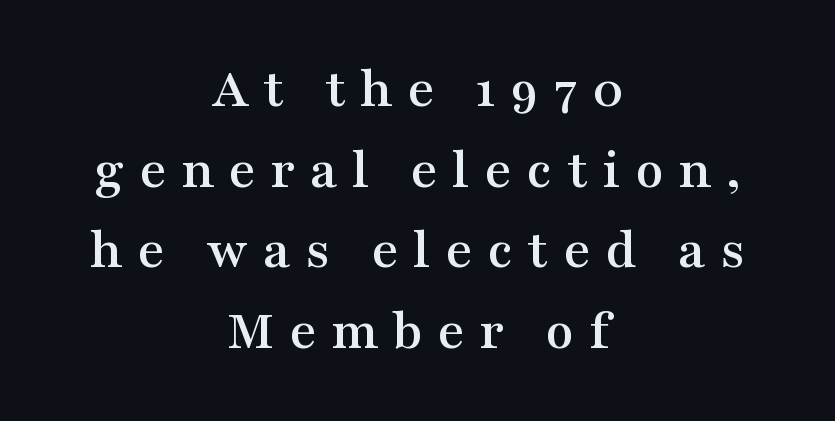
{"serif": "yes", "italic": "no", "width": "wide", "stroke_contrast": "medium", "x_height": "medium", "monospaced": "no", "underline": "no", "align": "center", "line_spacing": "normal", "line_spacing_ratio": 1.39, "letter_spacing": "wide", "letter_spacing_em": 0.25, "glyph_px": 58}
